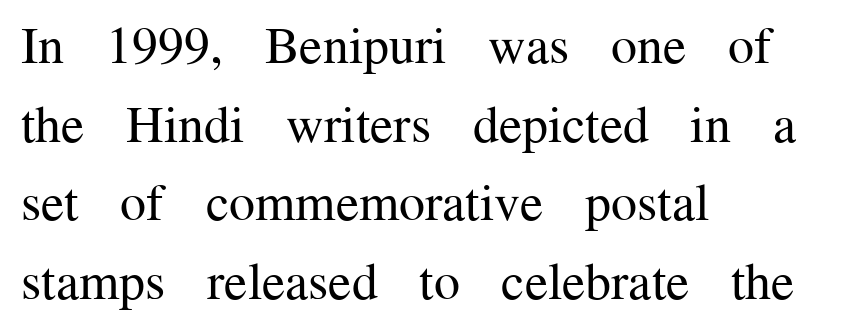
Character widths vary here, with narrow letters taking less room than wide ones. Does the type have serifs? Yes, each stem ends in a small foot. The rendering anchors every line to the left-hand side. Each row of text sits above clean, open space. This rendering leaves character spacing at its baseline value.
